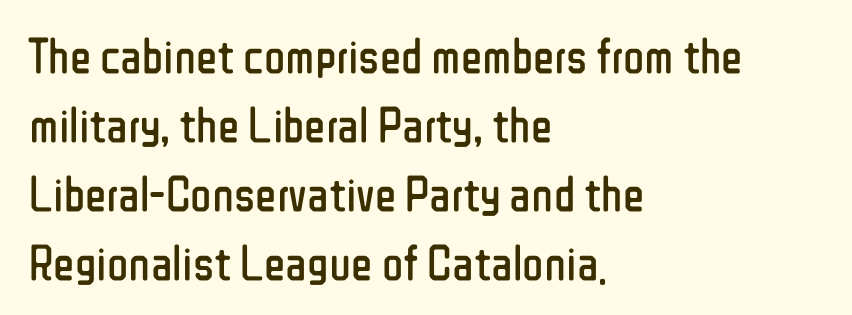
{"serif": "no", "italic": "no", "bold": "no", "weight": "regular", "width": "condensed", "stroke_contrast": "low", "x_height": "medium", "monospaced": "no", "underline": "no", "align": "left", "line_spacing": "normal", "line_spacing_ratio": 1.38, "letter_spacing": "normal", "letter_spacing_em": 0.0, "glyph_px": 50}
